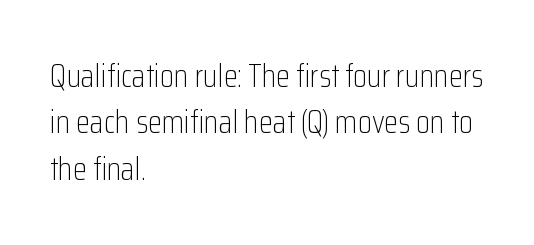
{"serif": "no", "italic": "no", "bold": "no", "weight": "light", "width": "condensed", "stroke_contrast": "low", "x_height": "medium", "monospaced": "no", "underline": "no", "align": "left", "line_spacing": "normal", "line_spacing_ratio": 1.45, "letter_spacing": "normal", "letter_spacing_em": 0.0, "glyph_px": 32}
